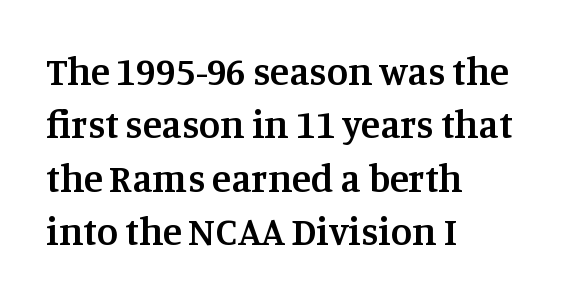
{"serif": "yes", "italic": "no", "bold": "semi", "weight": "semibold", "width": "normal", "stroke_contrast": "medium", "x_height": "large", "monospaced": "no", "underline": "no", "align": "left", "line_spacing": "normal", "line_spacing_ratio": 1.37, "letter_spacing": "normal", "letter_spacing_em": 0.0, "glyph_px": 39}
